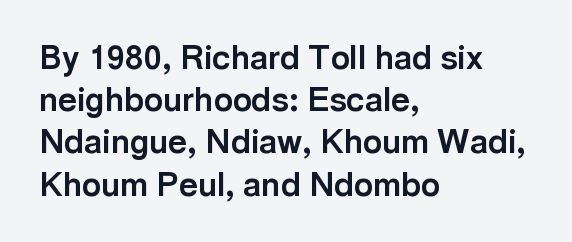
{"serif": "no", "italic": "no", "bold": "yes", "weight": "bold", "width": "normal", "x_height": "medium", "monospaced": "no", "underline": "no", "align": "left", "line_spacing": "normal", "line_spacing_ratio": 1.28, "letter_spacing": "normal", "letter_spacing_em": 0.0, "glyph_px": 33}
